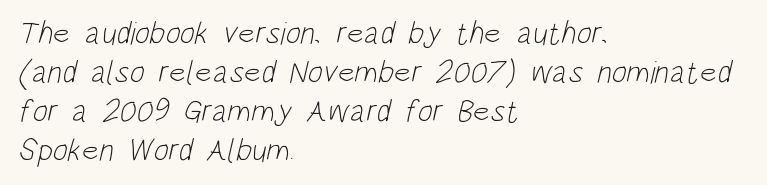
Nothing sits at the stroke ends, so this counts as sans-serif. The gap between lines stays unmarked. Heaviness? Minimal to ordinary, like unemphasized prose. Every row of glyphs begins at an identical x-position on the left. Standard letterfit; no display-style spreading of the glyphs.
